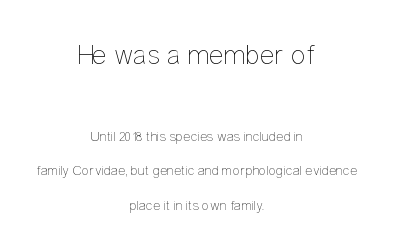
The image shows 28 px thin, condensed type, upright; set centered, loose line spacing (2.47x), normal letter spacing, not underlined; the first (top) block is 2.0x larger; low stroke contrast and a medium x-height.
